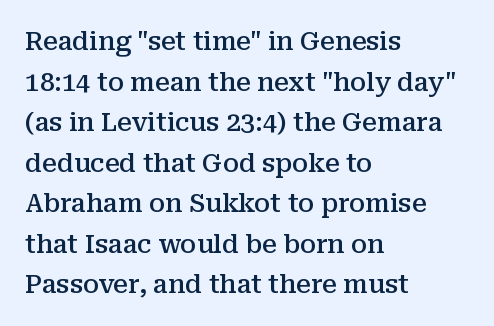
Compared with an ordinary text face, these strokes are moderately heavier — a semibold. Rendered with straight, roman letterforms. Beneath every word, the page is bare. Vertical spacing — default. What stands out about the letter spacing? Nothing — it is the standard amount.
